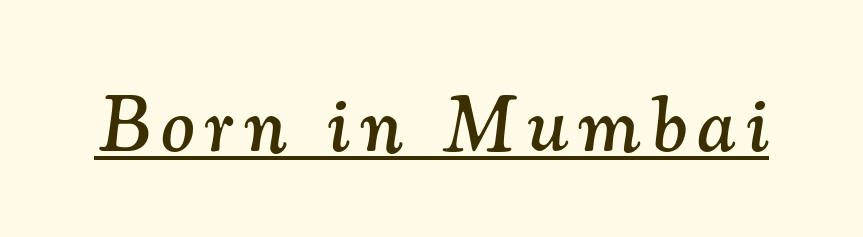
Has an underline been added? It has. The text carries the slant typical of an italic or oblique font. Old-style or modern, the face here clearly has serifs. The rendering uses natural spacing where letterforms have individual widths.
